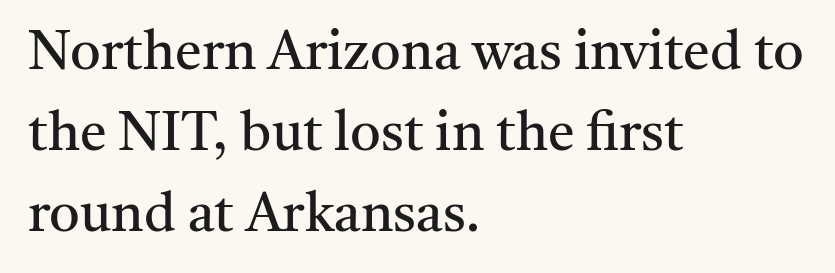
The image shows 54 px regular-weight serif type, upright; set left-aligned, normal line spacing (1.5x), normal letter spacing, not underlined; medium stroke contrast and a medium x-height.
